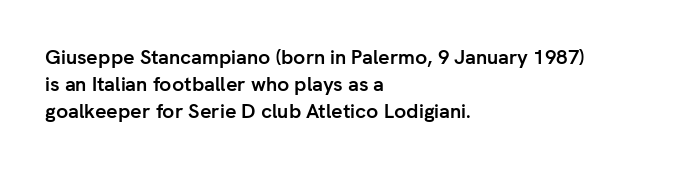
Q: Is the text bold? A: Yes.
Q: Is the text italic (slanted)? A: No, it is upright.
Q: Is the text underlined? A: No.
Q: How is the paragraph aligned? A: Left-aligned.
Q: Is the spacing between letters normal or unusually wide? A: Normal.
Q: Is the spacing between lines tight, normal or loose? A: Normal.
